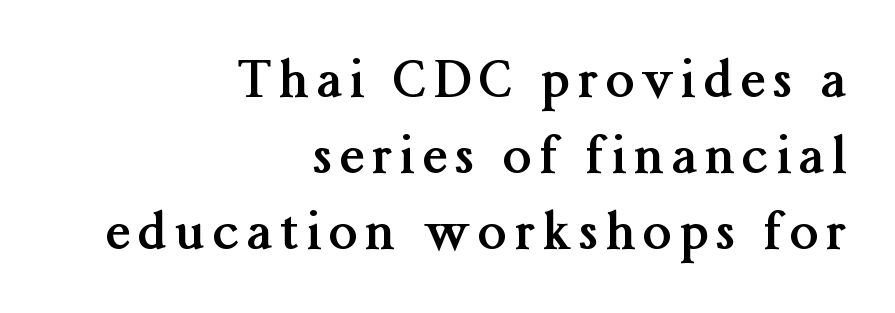
Q: Is the text bold? A: Yes.
Q: Is the text italic (slanted)? A: No, it is upright.
Q: Is the typeface a serif or a sans-serif typeface? A: Serif.
Q: Is the text underlined? A: No.
Q: How is the paragraph aligned? A: Right-aligned.
Q: Is the spacing between lines tight, normal or loose? A: Normal.
Q: Width (condensed, normal, or wide)? A: Normal.
Q: Stroke contrast? A: Medium.
Q: x-height? A: Medium.
Q: Monospaced? A: No.
